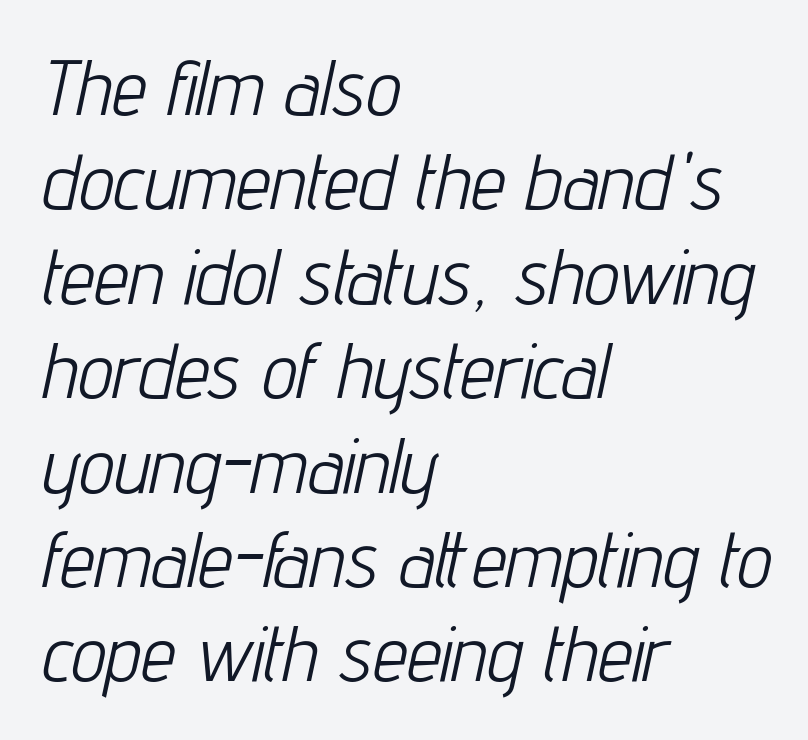
{"italic": "yes", "lean": "right", "slant_degrees": 12, "bold": "no", "weight": "light", "width": "condensed", "stroke_contrast": "low", "x_height": "medium", "monospaced": "no", "underline": "no", "align": "left", "line_spacing_ratio": 1.21, "letter_spacing": "normal", "letter_spacing_em": 0.0, "glyph_px": 78}
